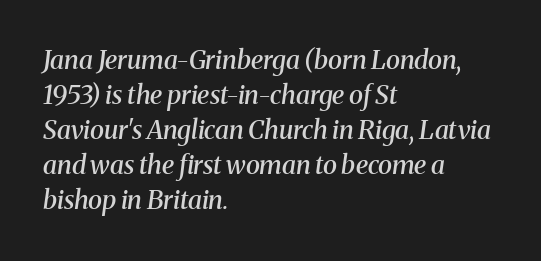
{"italic": "yes", "lean": "right", "slant_degrees": 8, "bold": "semi", "underline": "no", "align": "left", "line_spacing": "normal", "line_spacing_ratio": 1.35, "letter_spacing": "normal", "letter_spacing_em": 0.0, "glyph_px": 26}
